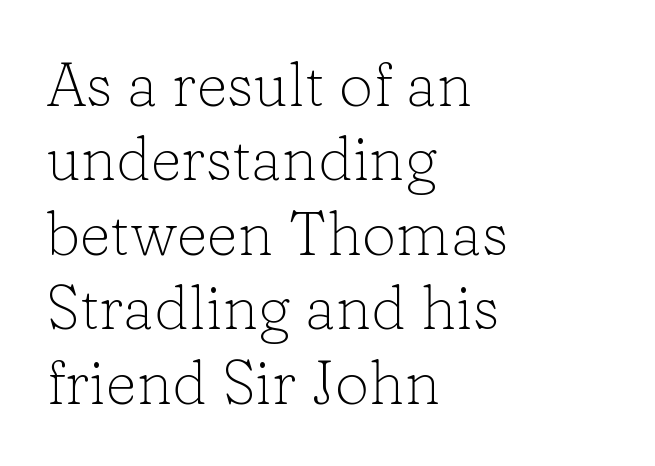
Q: Is the text bold? A: No.
Q: Is the text italic (slanted)? A: No, it is upright.
Q: Is the typeface a serif or a sans-serif typeface? A: Serif.
Q: Is the text underlined? A: No.
Q: How is the paragraph aligned? A: Left-aligned.
Q: Is the spacing between letters normal or unusually wide? A: Normal.
Q: Width (condensed, normal, or wide)? A: Normal.
Q: Stroke contrast? A: Low.
Q: x-height? A: Medium.
Q: Monospaced? A: No.
